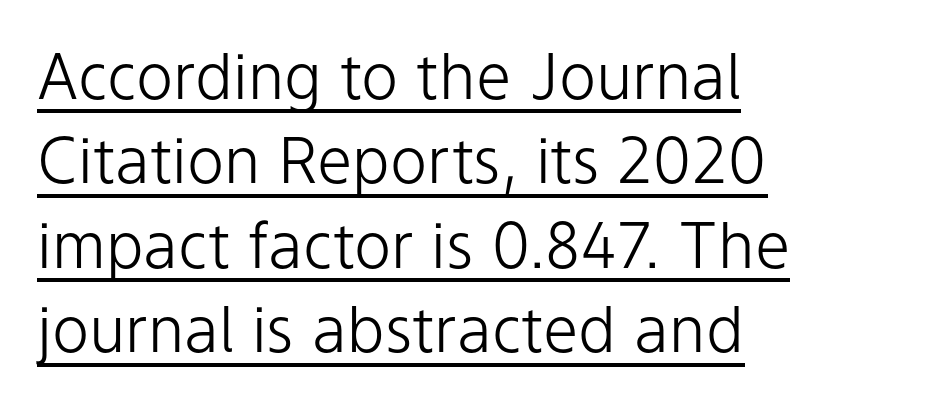
Q: Is the text bold? A: No.
Q: Is the text italic (slanted)? A: No, it is upright.
Q: Is the typeface a serif or a sans-serif typeface? A: Sans-serif.
Q: Is the text underlined? A: Yes.
Q: How is the paragraph aligned? A: Left-aligned.
Q: Is the spacing between letters normal or unusually wide? A: Normal.
Q: Is the spacing between lines tight, normal or loose? A: Normal.
Q: Width (condensed, normal, or wide)? A: Normal.
Q: Stroke contrast? A: Low.
Q: x-height? A: Medium.
Q: Monospaced? A: No.
